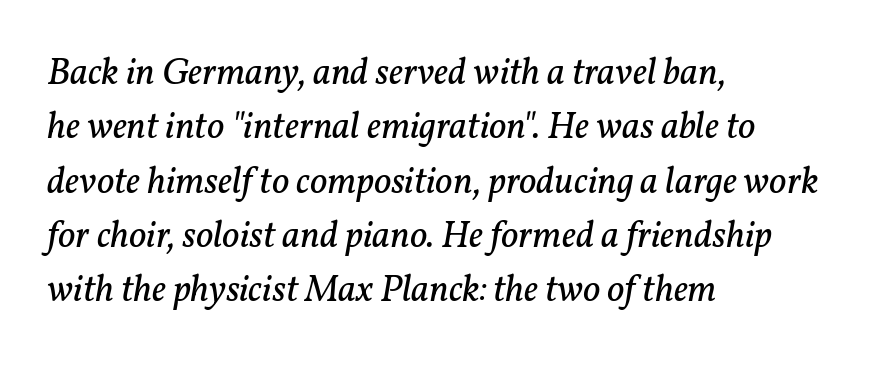
Italic? Definitely — the glyphs are oblique. This rendering uses left alignment, leaving the right contour irregular. The face looks like a standard text weight, possibly lighter. Each row of text sits above clean, open space. Standard letterfit; no display-style spreading of the glyphs.
